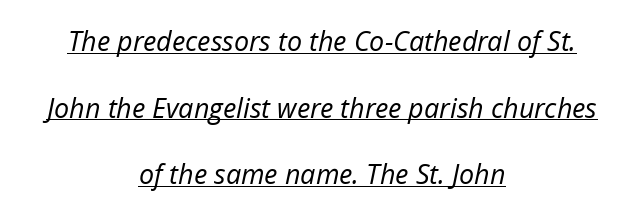
The space between consecutive lines is lavish. The axis of the letterforms is tilted away from vertical. Is the stroke heavy? The answer is a plain regular-or-lighter. A rule runs beneath these lines of type. A student would call this center alignment; a typographer would say set centered.
